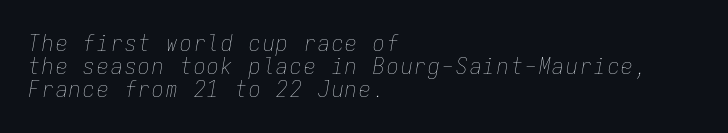
The rendering uses a small line-height, squeezing the rows. Emphasis-style slanted type is in use. Has an underline been added? It has not. Is this a heavy cut? Hardly; it is regular or lighter.
